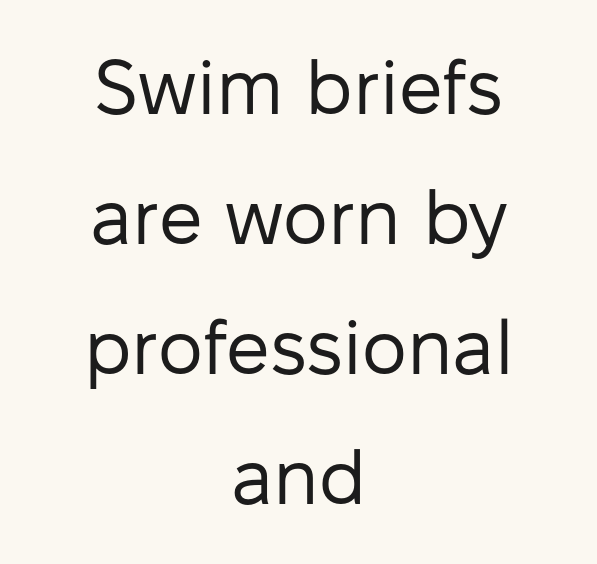
The image shows 77 px regular-weight sans-serif type, upright; set centered, normal line spacing (1.69x), normal letter spacing, not underlined; low stroke contrast and a medium x-height.
